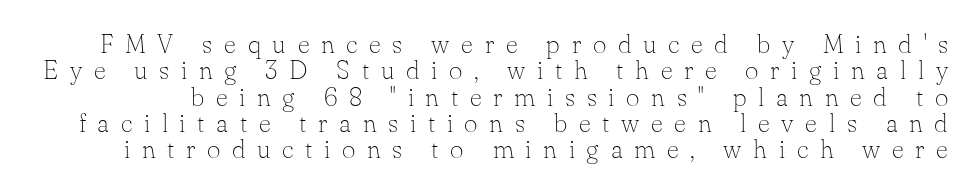
Q: Is the text bold? A: No.
Q: Is the text italic (slanted)? A: No, it is upright.
Q: Is the text underlined? A: No.
Q: Is the spacing between letters normal or unusually wide? A: Unusually wide.
Q: Is the spacing between lines tight, normal or loose? A: Tight.
